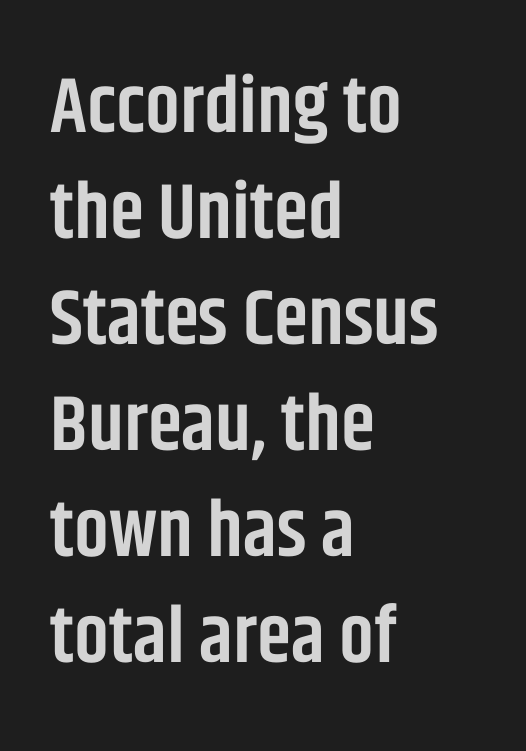
Varying glyph widths throughout — classic text-font behaviour. These lines are composed in type without serifs. A classic flush-left, rag-right setting is used for this passage. Descender tails drop into unmarked territory. Here the glyphs are tracked normally, forming tight word shapes. These lines sit exactly where default settings would place them.
